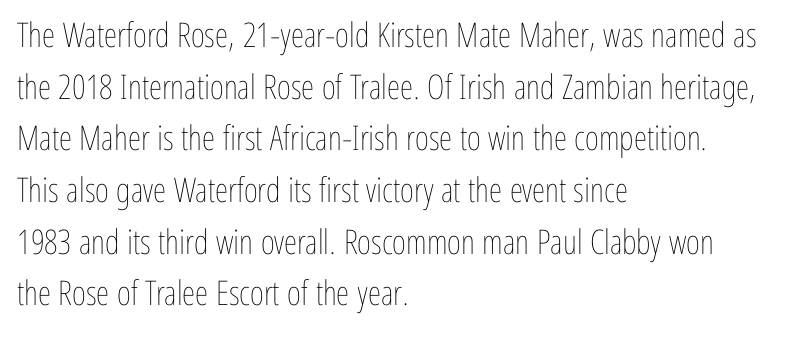
{"italic": "no", "bold": "no", "weight": "thin", "width": "condensed", "stroke_contrast": "low", "x_height": "medium", "monospaced": "no", "underline": "no", "align": "left", "line_spacing": "normal", "line_spacing_ratio": 1.52, "letter_spacing": "normal", "letter_spacing_em": 0.0, "glyph_px": 34}
